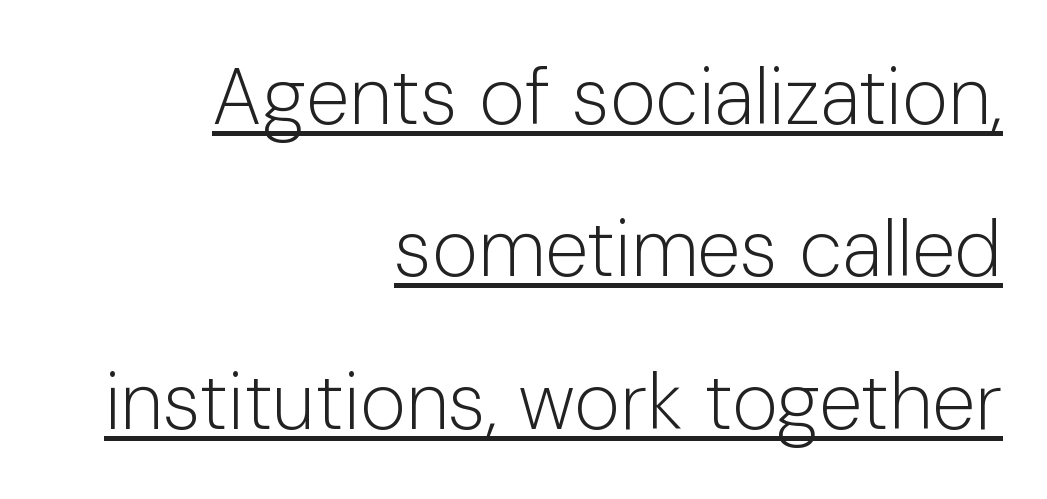
The paragraph has a hard right edge and a soft left edge. Nobody touched the tracking dial on this one. The rendering uses natural spacing where letterforms have individual widths. A rule runs beneath these lines of type.
